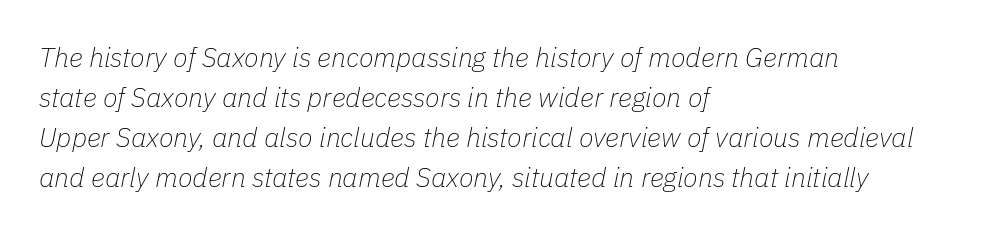
Notice how the stems are inclined rather than vertical — that's the hallmark of italics. Has an underline been added? It has not. No extra tracking has been applied to these lines. How would I describe the line gaps? Plain and ordinary.
